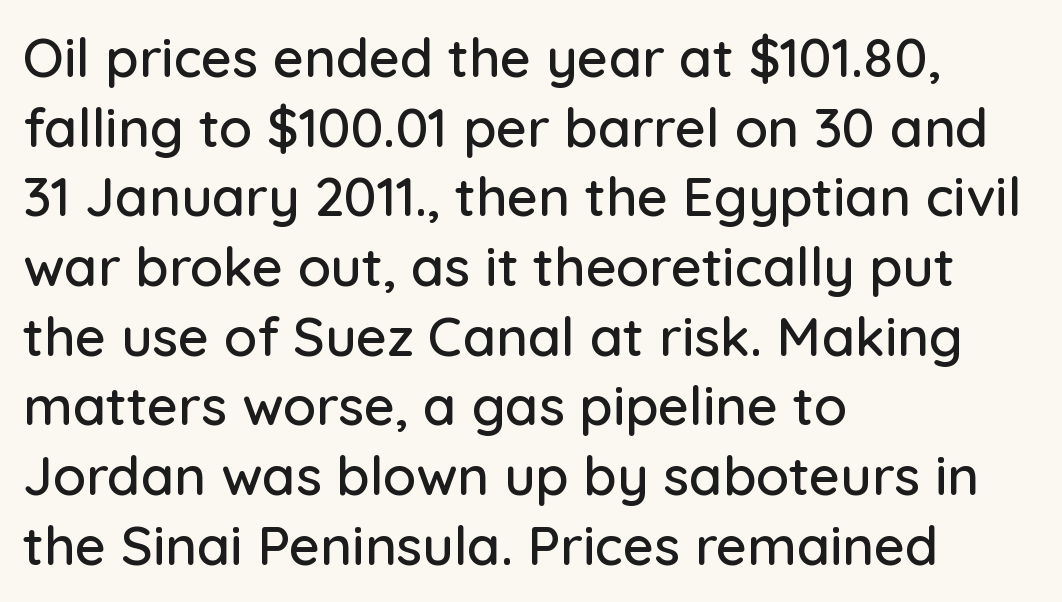
{"serif": "no", "italic": "no", "width": "normal", "stroke_contrast": "low", "x_height": "medium", "monospaced": "no", "underline": "no", "align": "left", "line_spacing": "normal", "line_spacing_ratio": 1.29, "letter_spacing": "normal", "letter_spacing_em": 0.0, "glyph_px": 54}
